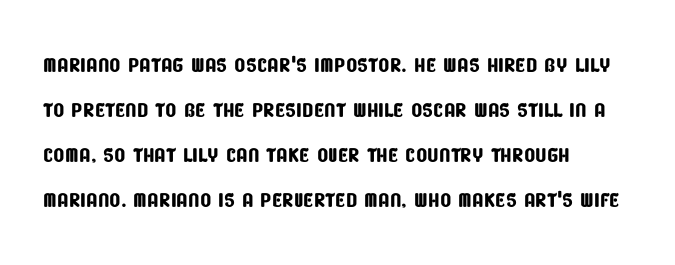
This sample uses a sans-serif face. Unmarked baselines from the first word to the last. Does the leading feel generous? No, just average. Line starts are locked; line ends wander. Do the characters align in a grid? No, the font is proportional. You could call the tracking neutral — neither tight nor loose.
